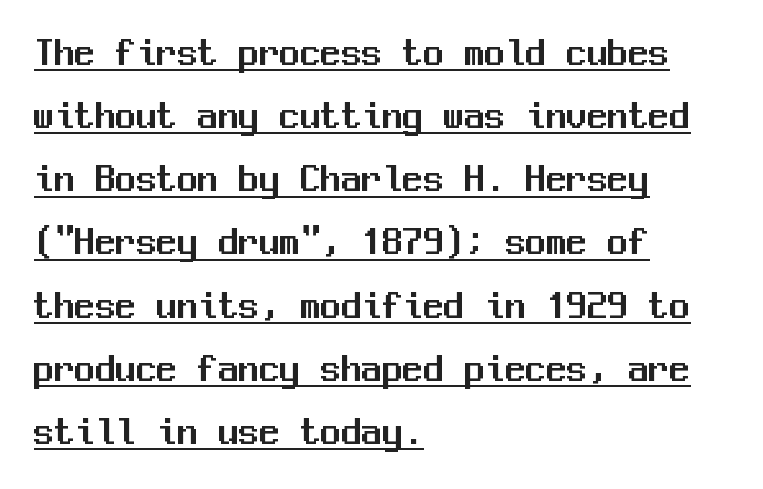
Q: Is the text italic (slanted)? A: No, it is upright.
Q: Is the typeface a serif or a sans-serif typeface? A: Sans-serif.
Q: Is the text underlined? A: Yes.
Q: How is the paragraph aligned? A: Left-aligned.
Q: Is the spacing between letters normal or unusually wide? A: Normal.
Q: Is the spacing between lines tight, normal or loose? A: Normal.
Q: Width (condensed, normal, or wide)? A: Normal.
Q: Stroke contrast? A: Medium.
Q: x-height? A: Medium.
Q: Monospaced? A: Yes.
